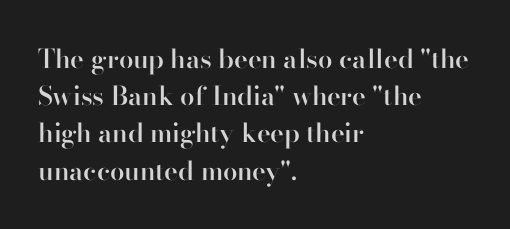
{"italic": "no", "bold": "semi", "underline": "no", "align": "left", "line_spacing": "normal", "line_spacing_ratio": 1.43, "letter_spacing": "normal", "letter_spacing_em": 0.0, "glyph_px": 26}
